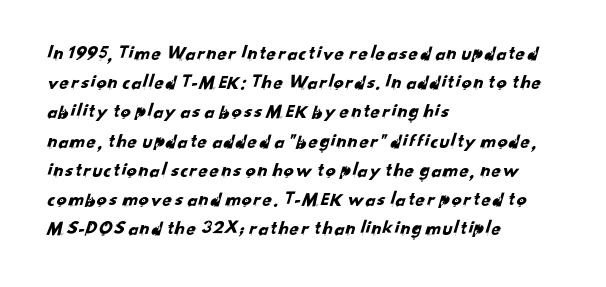
Q: Is the text underlined? A: No.
Q: How is the paragraph aligned? A: Left-aligned.
Q: Is the spacing between letters normal or unusually wide? A: Normal.
Q: Is the spacing between lines tight, normal or loose? A: Normal.
